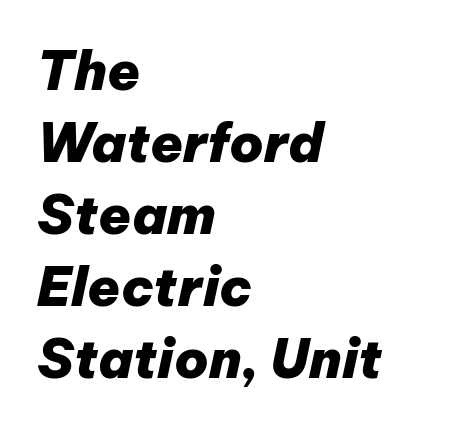
Q: Is the text bold? A: Yes.
Q: Is the text italic (slanted)? A: Yes, it leans right by about 12 degrees.
Q: Is the text underlined? A: No.
Q: How is the paragraph aligned? A: Left-aligned.
Q: Is the spacing between letters normal or unusually wide? A: Normal.
Q: Is the spacing between lines tight, normal or loose? A: Normal.
Q: Width (condensed, normal, or wide)? A: Normal.
Q: Stroke contrast? A: Low.
Q: x-height? A: Medium.
Q: Monospaced? A: No.
